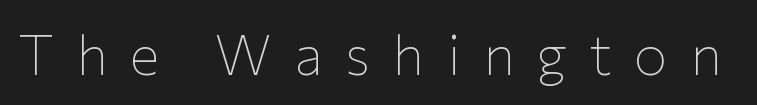
Q: Is the text bold? A: No.
Q: Is the text italic (slanted)? A: No, it is upright.
Q: Is the typeface a serif or a sans-serif typeface? A: Sans-serif.
Q: Is the text underlined? A: No.
Q: Is the spacing between letters normal or unusually wide? A: Unusually wide.
Q: Width (condensed, normal, or wide)? A: Normal.
Q: Stroke contrast? A: Low.
Q: x-height? A: Medium.
Q: Monospaced? A: No.
